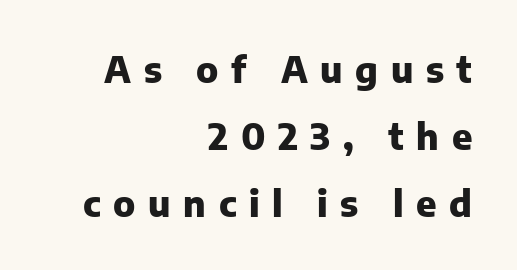
The image shows 36 px heavy sans-serif type, upright; set right-aligned, line spacing 1.86x, unusually wide letter spacing (+0.35 em), not underlined; low stroke contrast and a medium x-height.
